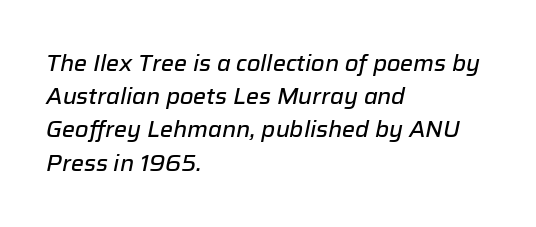
A classic flush-left, rag-right setting is used for this passage. Each word holds together tightly as a unit, with standard inter-letter gaps. A typesetter would mark this as italic. Underline: absent. A typesetter would call this leading conventional body-copy spacing.
